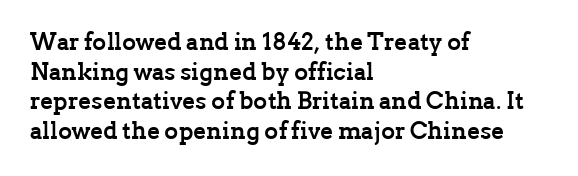
Q: Is the text bold? A: Yes.
Q: Is the text italic (slanted)? A: No, it is upright.
Q: Is the text underlined? A: No.
Q: How is the paragraph aligned? A: Left-aligned.
Q: Is the spacing between letters normal or unusually wide? A: Normal.
